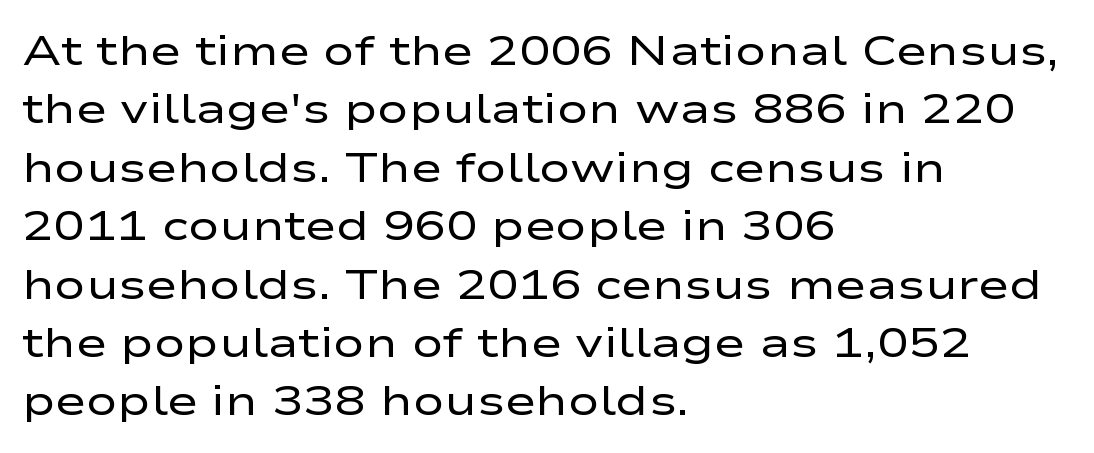
The image shows 42 px regular-weight, wide sans-serif type, upright; set left-aligned, normal line spacing (1.39x), normal letter spacing, not underlined; low stroke contrast and a medium x-height.
